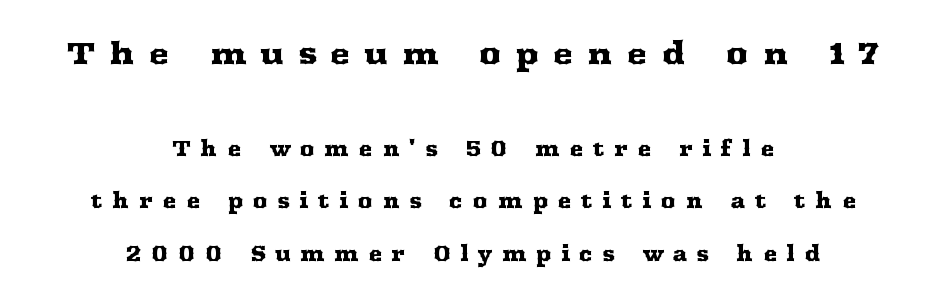
Typographically, this falls in the serif category. Plain, unruled lines of type. Summary of vertical rhythm: relaxed, with wide interline spacing. Tracking here is generous; glyphs stand well apart from one another. Here the designer chose a conventional face with non-uniform glyph widths. Is there any slant? The stems are plumb.
